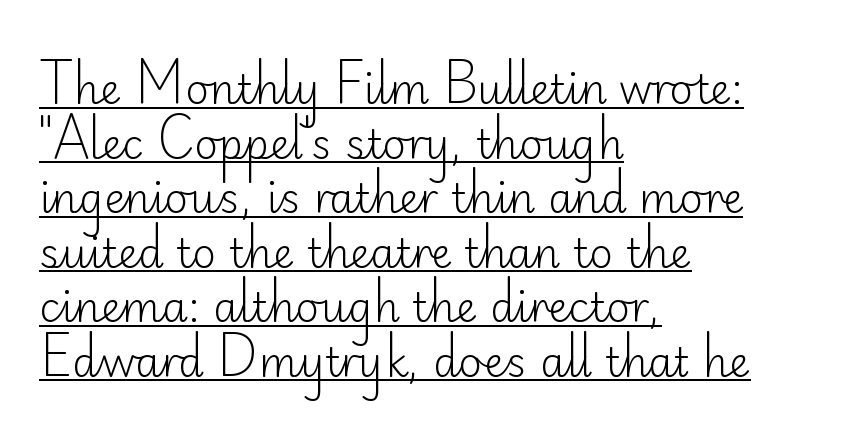
The cut favours lightness, reaching ordinary text weight at its darkest. A typesetter would label this face a sans. Think of a printed novel: that variable character pitch is what you see here. Honestly, the underline is the first thing you notice here.
